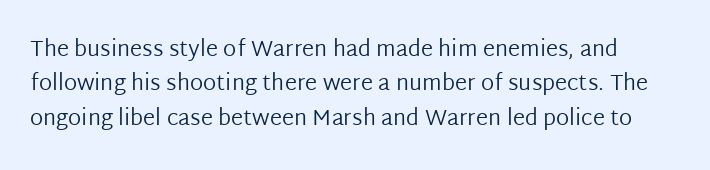
Q: Is the text bold? A: No.
Q: Is the text italic (slanted)? A: No, it is upright.
Q: Is the text underlined? A: No.
Q: Is the spacing between letters normal or unusually wide? A: Normal.
Q: Is the spacing between lines tight, normal or loose? A: Normal.
